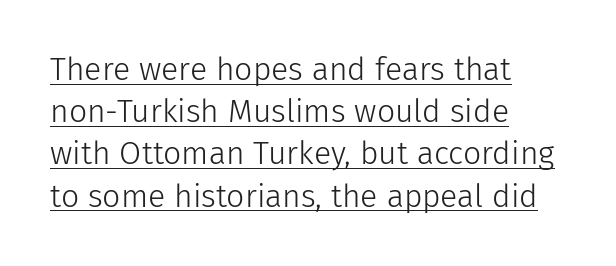
Q: Is the text bold? A: No.
Q: Is the text italic (slanted)? A: No, it is upright.
Q: Is the typeface a serif or a sans-serif typeface? A: Sans-serif.
Q: Is the text underlined? A: Yes.
Q: How is the paragraph aligned? A: Left-aligned.
Q: Is the spacing between letters normal or unusually wide? A: Normal.
Q: Is the spacing between lines tight, normal or loose? A: Normal.
Q: Width (condensed, normal, or wide)? A: Normal.
Q: Stroke contrast? A: Low.
Q: x-height? A: Medium.
Q: Monospaced? A: No.
